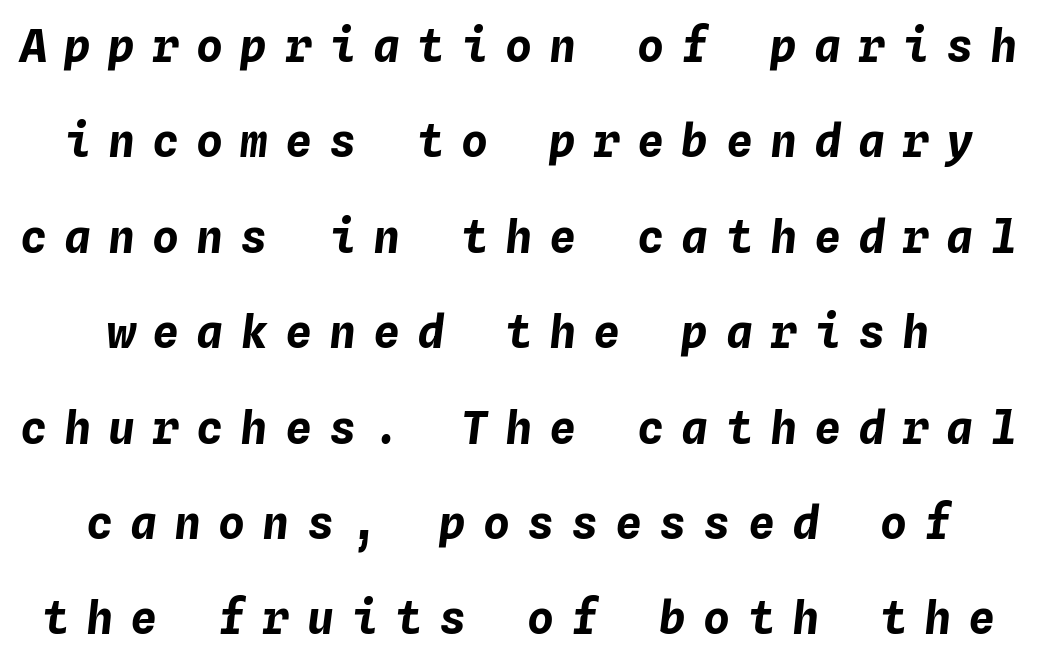
Set as a true bold cut, around the 700 mark. In terms of letterspacing, this is a distinctly airy, spread setting. The block of text is sparse from top to bottom, with ample space between rows. Each row of text sits above clean, open space.
